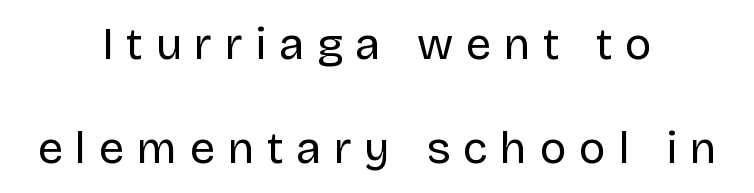
{"serif": "no", "italic": "no", "bold": "no", "weight": "regular", "width": "normal", "stroke_contrast": "low", "x_height": "large", "monospaced": "no", "underline": "no", "align": "center", "line_spacing": "loose", "line_spacing_ratio": 2.31, "letter_spacing": "wide", "letter_spacing_em": 0.28, "glyph_px": 45}
